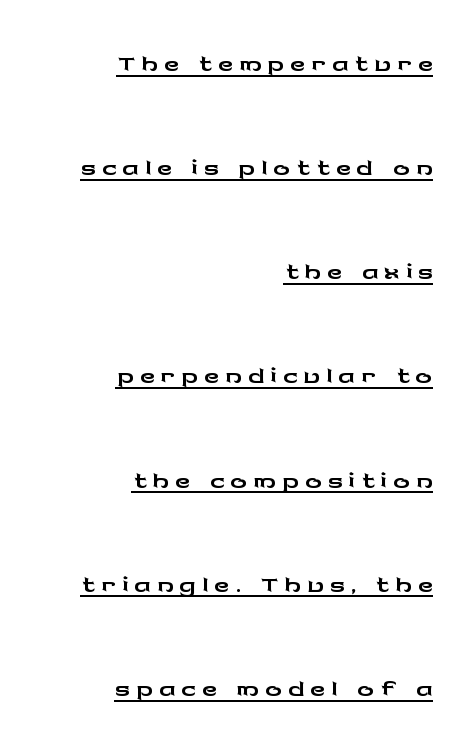
Q: Is the text italic (slanted)? A: No, it is upright.
Q: Is the typeface a serif or a sans-serif typeface? A: Sans-serif.
Q: Is the text underlined? A: Yes.
Q: How is the paragraph aligned? A: Right-aligned.
Q: Is the spacing between lines tight, normal or loose? A: Loose.
Q: Width (condensed, normal, or wide)? A: Wide.
Q: Stroke contrast? A: Low.
Q: x-height? A: Medium.
Q: Monospaced? A: No.
